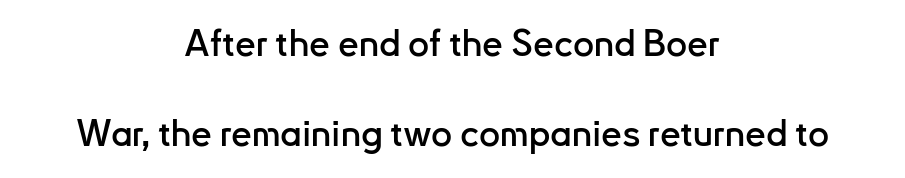
Honestly, the letter spacing is just normal — you wouldn't notice it. Is there much room between lines? Yes — plenty of vertical air separates them. The lettering holds an erect, upright posture throughout. The lines in this sample share a center point and differ in where they start and stop. The zone under the glyphs is completely vacant. Check where the strokes stop: nothing finishes them off — pure sans.
